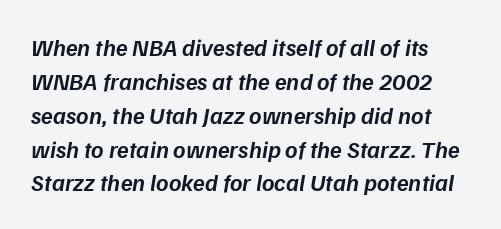
The image shows 24 px text type, italic (leaning right); set normal line spacing (1.41x), normal letter spacing, not underlined.
